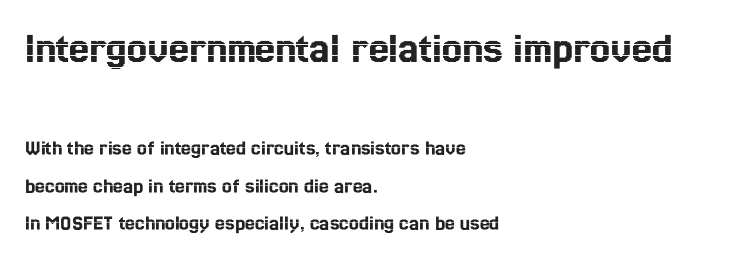
Note the varied advance widths — an 'i' is clearly narrower than an 'm'. Do the letters lean? They stand straight. Does extra space separate the letters? No, they use regular spacing. The words here are not underlined. Reading down the block, your eye returns to a fixed left position each line.
